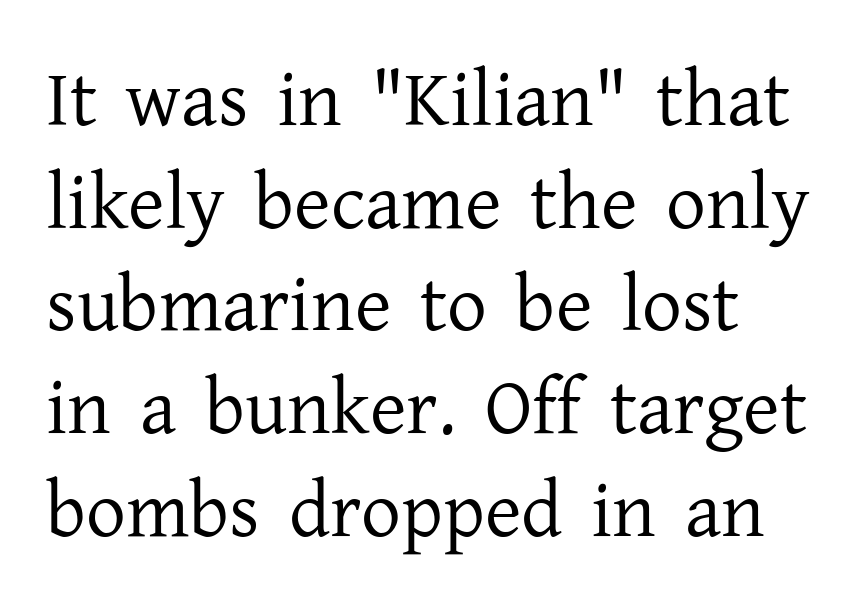
{"serif": "yes", "italic": "no", "bold": "no", "weight": "regular", "width": "normal", "stroke_contrast": "low", "x_height": "medium", "monospaced": "no", "underline": "no", "line_spacing": "normal", "line_spacing_ratio": 1.3, "letter_spacing": "normal", "letter_spacing_em": 0.0, "glyph_px": 79}
